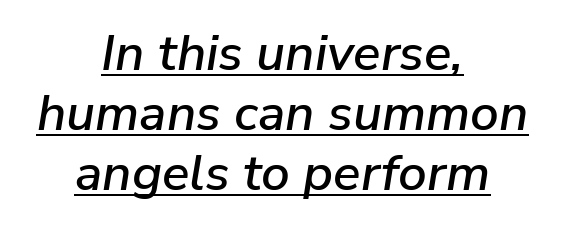
The rendered words wear a rule along their underside. When letters slant like this, we call the style italic. Is the letter spacing exaggerated? No — it looks like the ordinary default. The whitespace from short lines is split evenly between both sides. Each letter keeps its own natural width here, so spacing adapts to shape.
